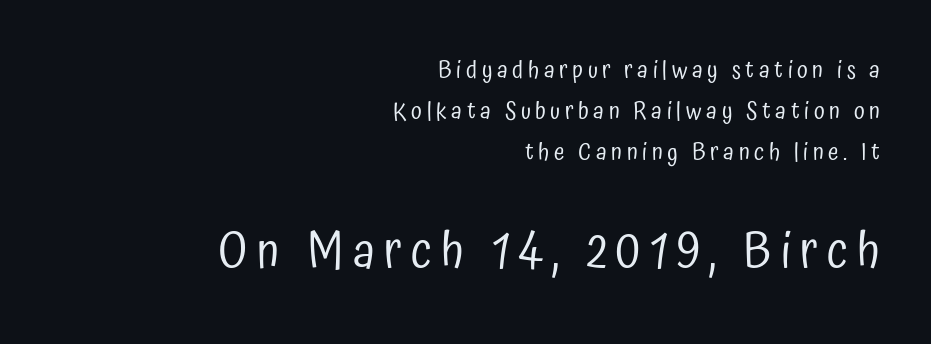
Q: Is the text bold? A: No.
Q: Is the text italic (slanted)? A: No, it is upright.
Q: Is the typeface a serif or a sans-serif typeface? A: Sans-serif.
Q: Is the text underlined? A: No.
Q: How is the paragraph aligned? A: Right-aligned.
Q: Is the spacing between lines tight, normal or loose? A: Normal.
Q: Which block of text is set in a larger size, the first (top) or the second (bottom)? A: The second (bottom) one.
Q: Width (condensed, normal, or wide)? A: Condensed.
Q: Stroke contrast? A: Low.
Q: x-height? A: Medium.
Q: Monospaced? A: No.
